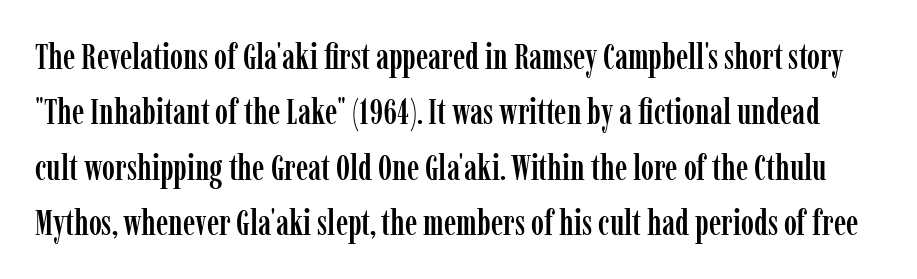
Q: Is the text italic (slanted)? A: No, it is upright.
Q: Is the typeface a serif or a sans-serif typeface? A: Serif.
Q: Is the text underlined? A: No.
Q: Is the spacing between letters normal or unusually wide? A: Normal.
Q: Is the spacing between lines tight, normal or loose? A: Normal.
Q: Width (condensed, normal, or wide)? A: Condensed.
Q: Stroke contrast? A: Low.
Q: x-height? A: Medium.
Q: Monospaced? A: No.
